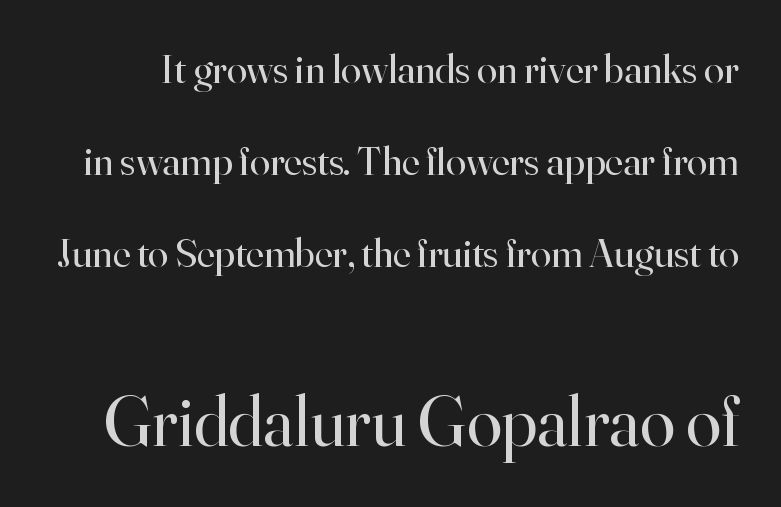
Q: Is the text bold? A: No.
Q: Is the text italic (slanted)? A: No, it is upright.
Q: Is the typeface a serif or a sans-serif typeface? A: Serif.
Q: Is the text underlined? A: No.
Q: Is the spacing between letters normal or unusually wide? A: Normal.
Q: Is the spacing between lines tight, normal or loose? A: Loose.
Q: Which block of text is set in a larger size, the first (top) or the second (bottom)? A: The second (bottom) one.
Q: Width (condensed, normal, or wide)? A: Normal.
Q: Stroke contrast? A: High.
Q: x-height? A: Small.
Q: Monospaced? A: No.
